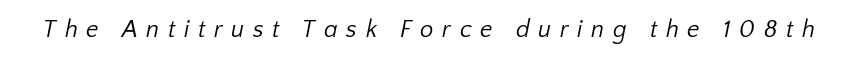
The image shows 24 px text type; set unusually wide letter spacing (+0.36 em), not underlined.
